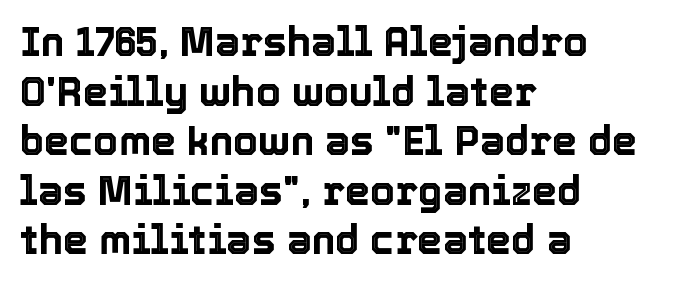
Only glyphs here, with clear space below each row. These lines are set flush left with a ragged right edge. Is this a fixed-width face? No — the glyphs have proportional, varying widths. Letter spacing: default. Style check: upright.
